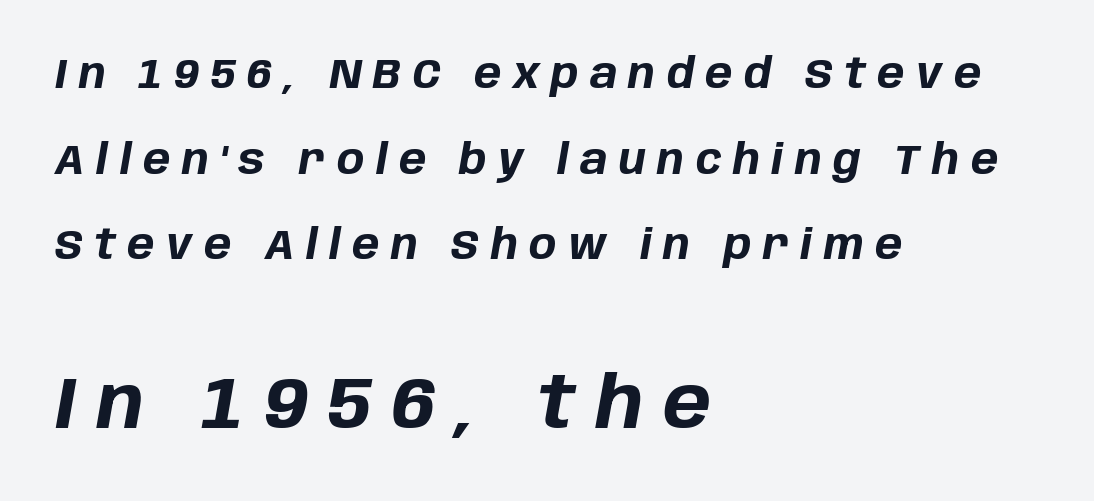
What's the leading like? Stretched, with rows far apart. The font is running at its bold setting. In CSS terms this would be text-align: left. In this sample the second text group is rendered at the bigger scale. This rendering features lettering with no underline.
